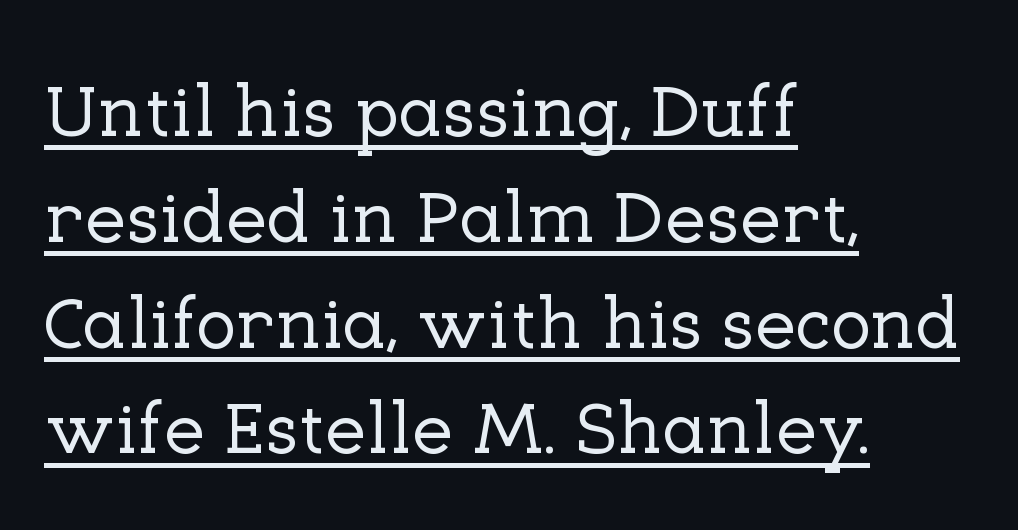
Do the characters align in a grid? No, the font is proportional. Does a line run under the words? Yes, clearly. Ascenders rise straight up at ninety degrees. The passage shown is typeset with a serif family.
